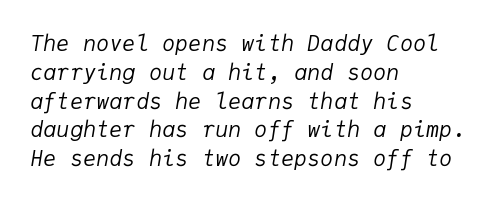
The image shows 22 px text type, italic (leaning right); set left-aligned, normal line spacing (1.31x), normal letter spacing, not underlined.
